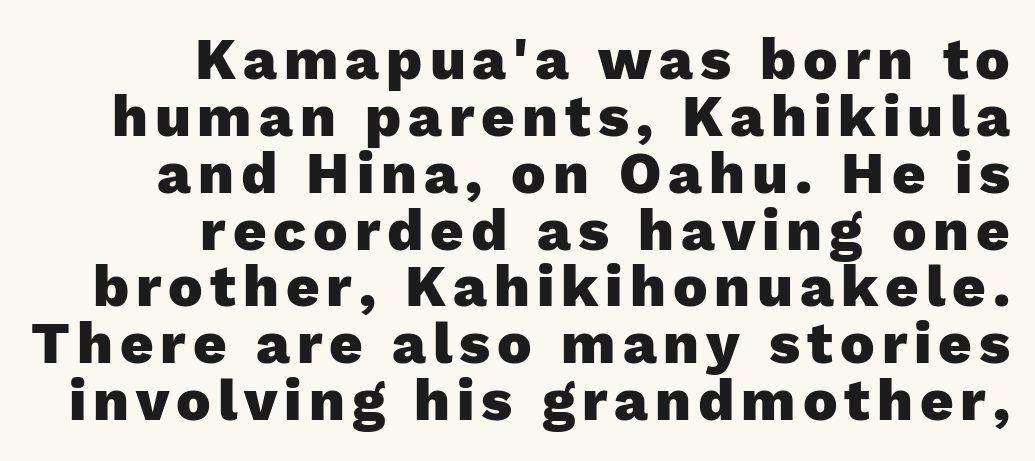
Q: Is the text bold? A: Yes.
Q: Is the text italic (slanted)? A: No, it is upright.
Q: Is the typeface a serif or a sans-serif typeface? A: Sans-serif.
Q: Is the text underlined? A: No.
Q: How is the paragraph aligned? A: Right-aligned.
Q: Is the spacing between lines tight, normal or loose? A: Tight.
Q: Width (condensed, normal, or wide)? A: Normal.
Q: Stroke contrast? A: Low.
Q: x-height? A: Medium.
Q: Monospaced? A: No.
